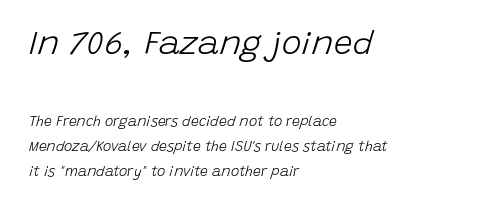
The font's italic variant was chosen for this text. The face looks like a standard text weight, possibly lighter. Large over small — that's the arrangement of the two blocks here. If you drew a ruler down the left edge, every line would touch it. Varying glyph widths throughout — classic text-font behaviour. Between one letter and the next there's only the usual sliver of space.
